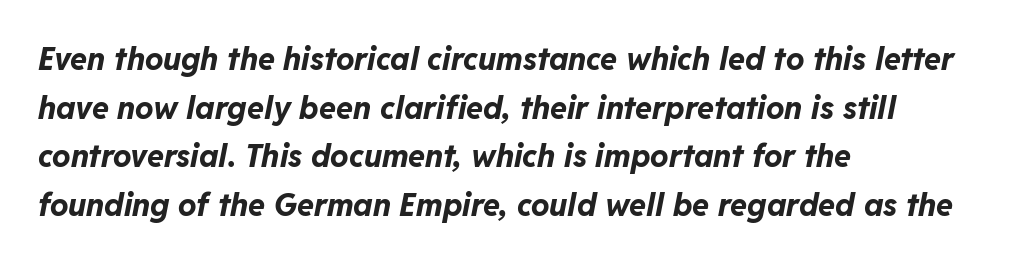
The image shows 31 px bold type, italic (leaning right); set left-aligned, normal line spacing (1.57x), normal letter spacing, not underlined; low stroke contrast and a medium x-height.
